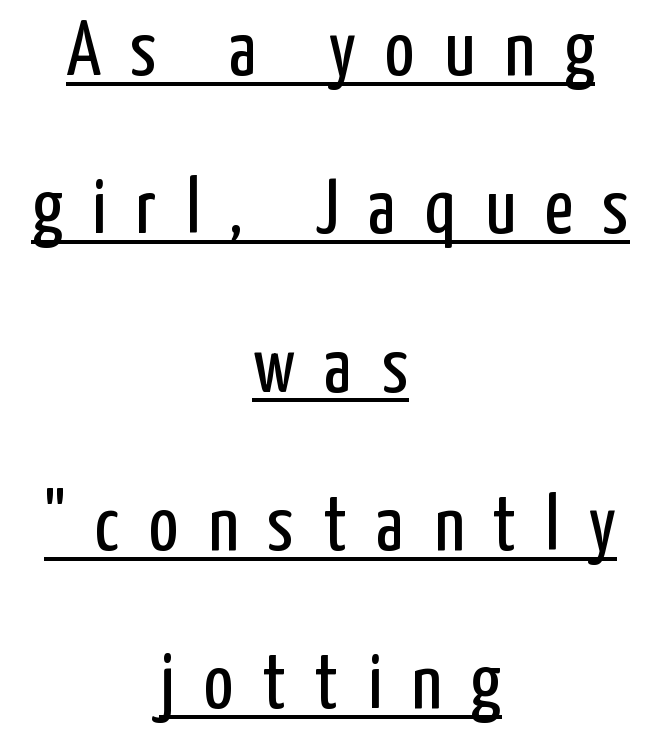
Q: Is the text bold? A: No.
Q: Is the text italic (slanted)? A: No, it is upright.
Q: Is the typeface a serif or a sans-serif typeface? A: Sans-serif.
Q: Is the text underlined? A: Yes.
Q: How is the paragraph aligned? A: Centered.
Q: Is the spacing between letters normal or unusually wide? A: Unusually wide.
Q: Is the spacing between lines tight, normal or loose? A: Loose.
Q: Width (condensed, normal, or wide)? A: Condensed.
Q: Stroke contrast? A: Low.
Q: x-height? A: Medium.
Q: Monospaced? A: No.
